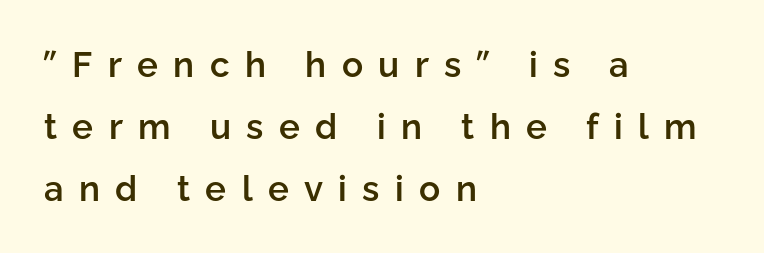
{"serif": "no", "italic": "no", "bold": "semi", "weight": "semibold", "width": "normal", "stroke_contrast": "low", "x_height": "medium", "monospaced": "no", "underline": "no", "align": "left", "line_spacing_ratio": 1.77, "letter_spacing": "wide", "letter_spacing_em": 0.44, "glyph_px": 35}
